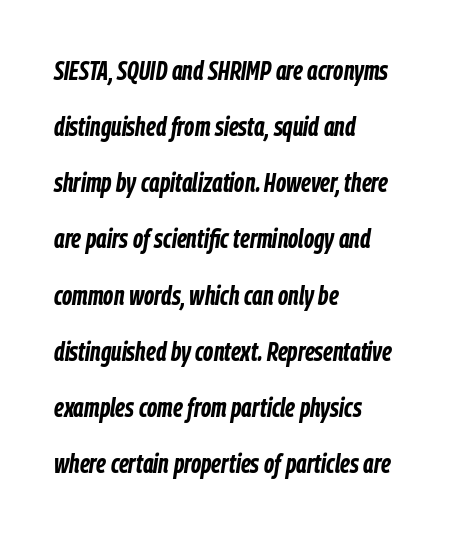
The image shows 26 px bold type, italic (leaning right); set left-aligned, loose line spacing (2.16x), normal letter spacing, not underlined.
